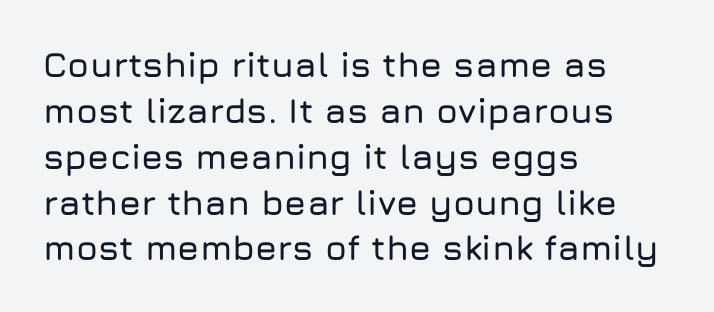
If you drew a line through each stem, it would be perfectly vertical. Do the characters align in a grid? No, the font is proportional. Students, note that the glyphs here touch the page at normal intervals. The typeface chosen for these lines omits serifs. Rows of type keep a routine distance in the vertical direction.
